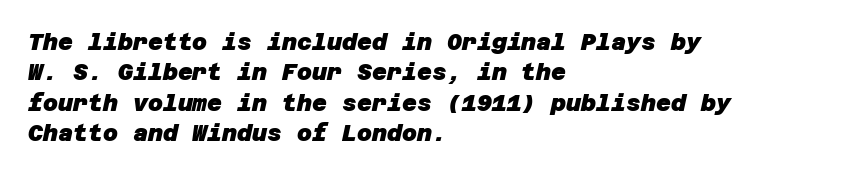
Q: Is the text bold? A: Yes.
Q: Is the text underlined? A: No.
Q: How is the paragraph aligned? A: Left-aligned.
Q: Is the spacing between letters normal or unusually wide? A: Normal.
Q: Is the spacing between lines tight, normal or loose? A: Normal.
